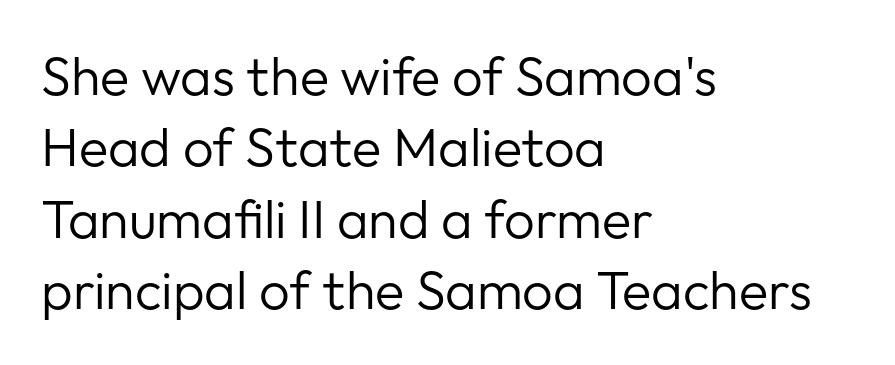
Q: Is the text bold? A: No.
Q: Is the text italic (slanted)? A: No, it is upright.
Q: Is the typeface a serif or a sans-serif typeface? A: Sans-serif.
Q: Is the text underlined? A: No.
Q: How is the paragraph aligned? A: Left-aligned.
Q: Is the spacing between letters normal or unusually wide? A: Normal.
Q: Is the spacing between lines tight, normal or loose? A: Normal.
Q: Width (condensed, normal, or wide)? A: Normal.
Q: Stroke contrast? A: Low.
Q: x-height? A: Medium.
Q: Monospaced? A: No.
